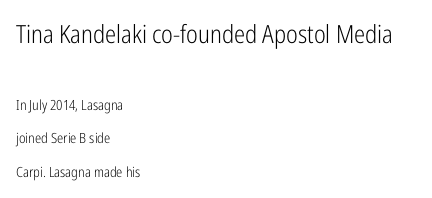
Q: Is the text bold? A: No.
Q: Is the text italic (slanted)? A: No, it is upright.
Q: Is the text underlined? A: No.
Q: How is the paragraph aligned? A: Left-aligned.
Q: Is the spacing between letters normal or unusually wide? A: Normal.
Q: Is the spacing between lines tight, normal or loose? A: Loose.
Q: Which block of text is set in a larger size, the first (top) or the second (bottom)? A: The first (top) one.
